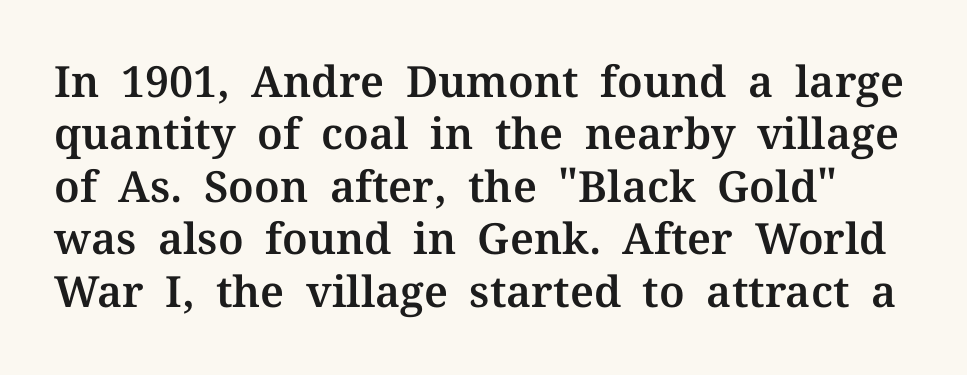
Notice how the stems are strictly vertical — no italics here. You could call the tracking neutral — neither tight nor loose. Note the varied advance widths — an 'i' is clearly narrower than an 'm'. The gap between lines stays unmarked. These lines are composed in type with serifs.
